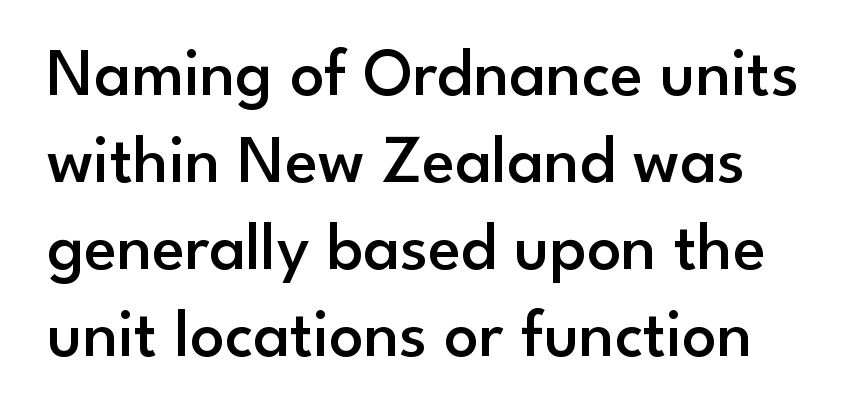
The image shows 68 px semibold sans-serif type, upright; set normal line spacing (1.28x), normal letter spacing, not underlined; low stroke contrast and a small x-height.
